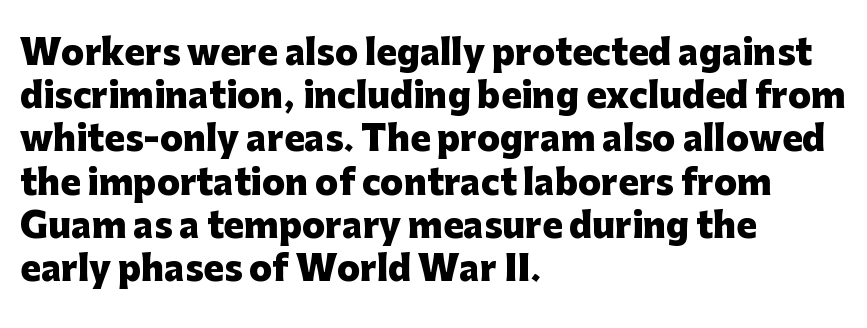
Q: Is the text bold? A: Yes.
Q: Is the text italic (slanted)? A: No, it is upright.
Q: Is the typeface a serif or a sans-serif typeface? A: Sans-serif.
Q: Is the text underlined? A: No.
Q: How is the paragraph aligned? A: Left-aligned.
Q: Is the spacing between letters normal or unusually wide? A: Normal.
Q: Is the spacing between lines tight, normal or loose? A: Normal.
Q: Width (condensed, normal, or wide)? A: Normal.
Q: Stroke contrast? A: Low.
Q: x-height? A: Medium.
Q: Monospaced? A: No.
